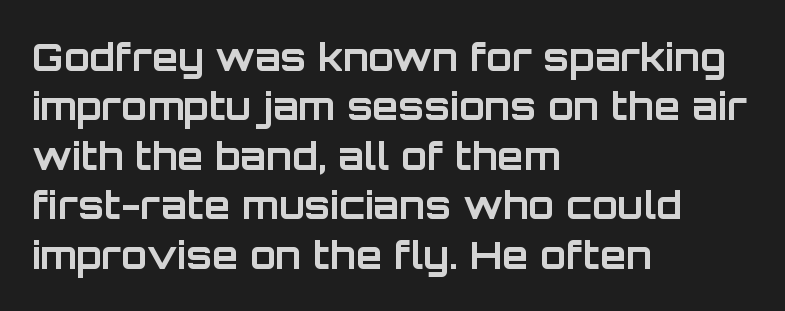
Q: Is the text bold? A: Yes.
Q: Is the text italic (slanted)? A: No, it is upright.
Q: Is the typeface a serif or a sans-serif typeface? A: Sans-serif.
Q: Is the text underlined? A: No.
Q: How is the paragraph aligned? A: Left-aligned.
Q: Is the spacing between letters normal or unusually wide? A: Normal.
Q: Is the spacing between lines tight, normal or loose? A: Normal.
Q: Width (condensed, normal, or wide)? A: Normal.
Q: Stroke contrast? A: Low.
Q: x-height? A: Large.
Q: Monospaced? A: No.
